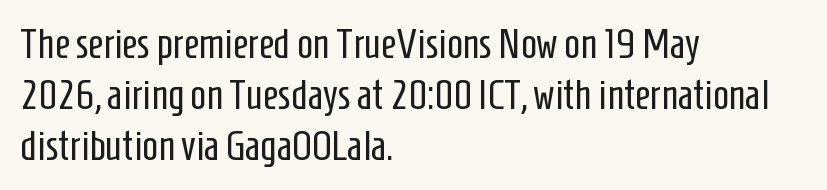
The image shows 42 px regular-weight, condensed sans-serif type, upright; set left-aligned, line spacing 1.22x, normal letter spacing, not underlined; low stroke contrast and a medium x-height.
